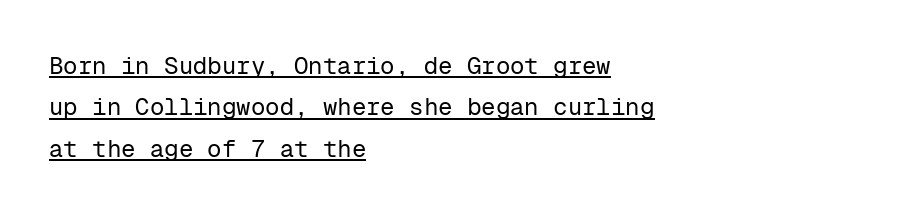
The image shows 24 px text type, upright; set left-aligned, line spacing 1.72x, normal letter spacing, underlined.
